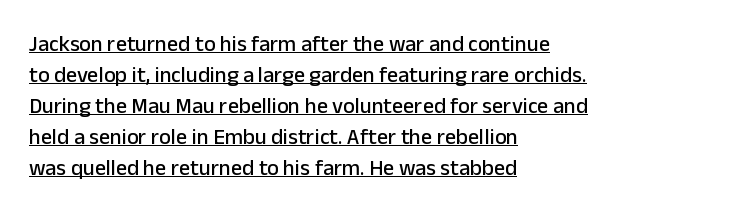
Q: Is the text italic (slanted)? A: No, it is upright.
Q: Is the text underlined? A: Yes.
Q: How is the paragraph aligned? A: Left-aligned.
Q: Is the spacing between letters normal or unusually wide? A: Normal.
Q: Is the spacing between lines tight, normal or loose? A: Normal.
